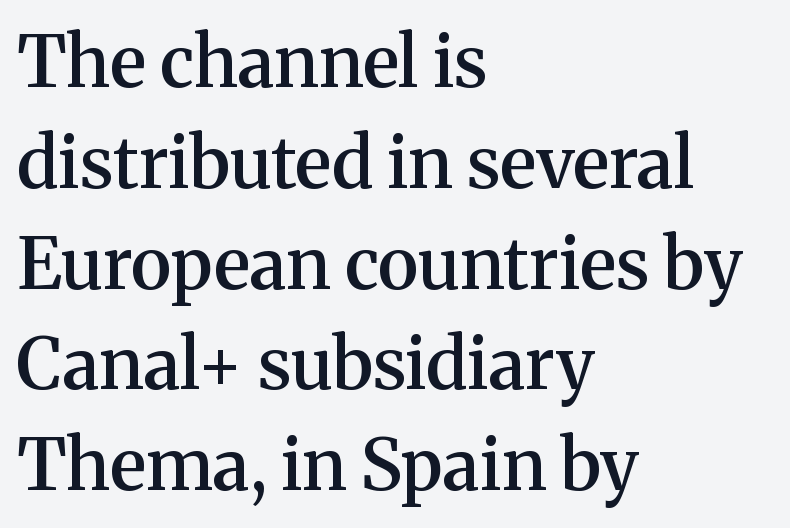
The image shows 71 px semibold serif type, upright; set left-aligned, normal line spacing (1.42x), normal letter spacing, not underlined; medium stroke contrast and a medium x-height.
